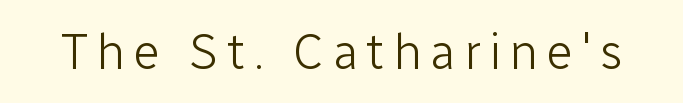
{"serif": "no", "italic": "no", "bold": "no", "weight": "light", "width": "normal", "stroke_contrast": "low", "x_height": "medium", "monospaced": "no", "underline": "no", "glyph_px": 50}
